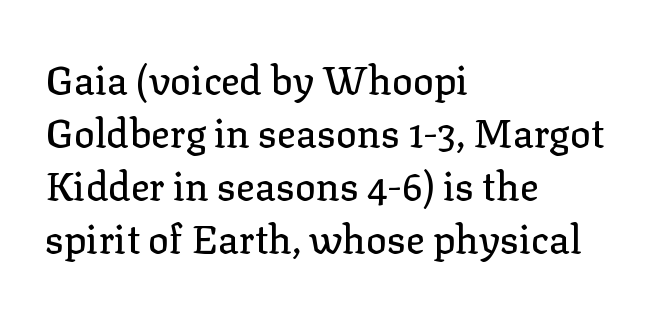
Quick note: underline off. These lines stack with their left ends in a neat column. This sample has the flowing, uneven cadence of proportional lettering. Does the type have serifs? Yes, each stem ends in a small foot. The horizontal fit of the characters is conventional and even.
